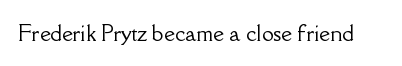
Q: Is the text italic (slanted)? A: No, it is upright.
Q: Is the text underlined? A: No.
Q: Is the spacing between letters normal or unusually wide? A: Normal.
